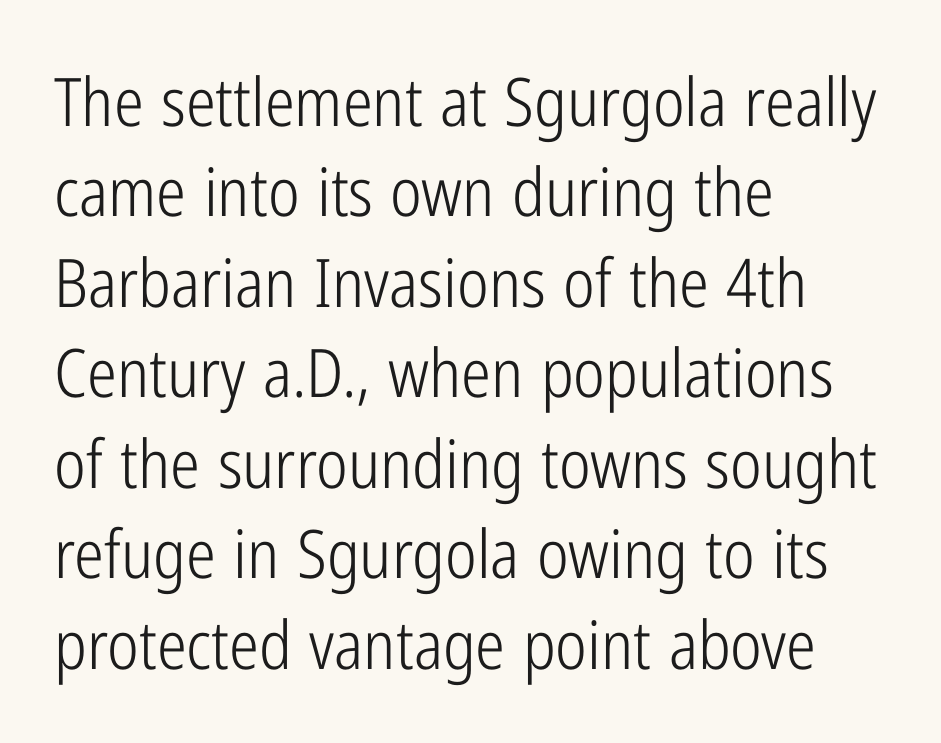
{"serif": "no", "italic": "no", "bold": "no", "weight": "light", "width": "condensed", "stroke_contrast": "low", "x_height": "medium", "monospaced": "no", "underline": "no", "align": "left", "line_spacing": "normal", "line_spacing_ratio": 1.35, "letter_spacing": "normal", "letter_spacing_em": 0.0, "glyph_px": 67}
